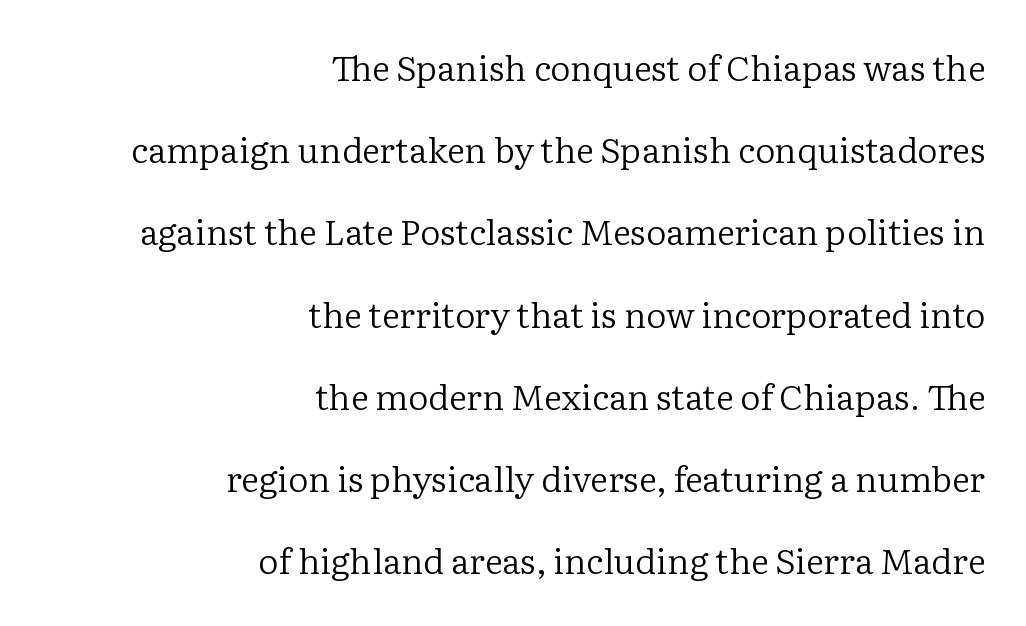
Q: Is the text bold? A: No.
Q: Is the text italic (slanted)? A: No, it is upright.
Q: Is the typeface a serif or a sans-serif typeface? A: Serif.
Q: Is the text underlined? A: No.
Q: How is the paragraph aligned? A: Right-aligned.
Q: Is the spacing between letters normal or unusually wide? A: Normal.
Q: Is the spacing between lines tight, normal or loose? A: Loose.
Q: Width (condensed, normal, or wide)? A: Normal.
Q: Stroke contrast? A: Low.
Q: x-height? A: Medium.
Q: Monospaced? A: No.
